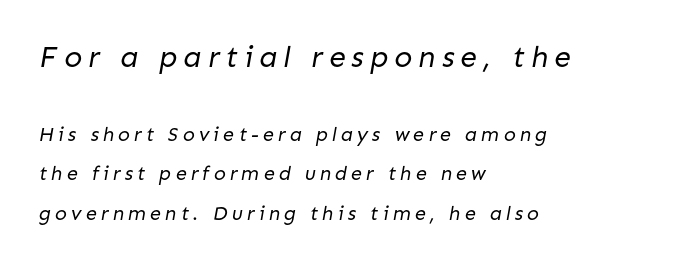
The image shows 30 px regular-weight sans-serif type; set left-aligned, loose line spacing (1.99x), unusually wide letter spacing (+0.2 em), not underlined; the first (top) block is 1.5x larger; low stroke contrast and a medium x-height.
